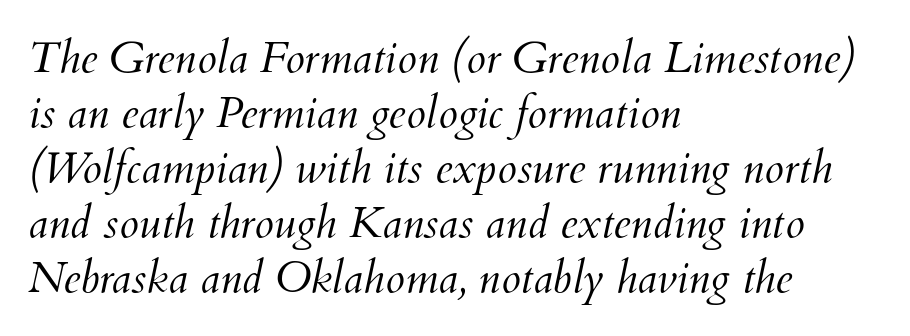
A typesetter would call this proportional, since set widths differ per character. You could call the tracking neutral — neither tight nor loose. The rows are spaced the way most documents space them. This rendering uses left alignment, leaving the right contour irregular. The zone under the glyphs is completely vacant. Weight: in the light-to-regular range.
